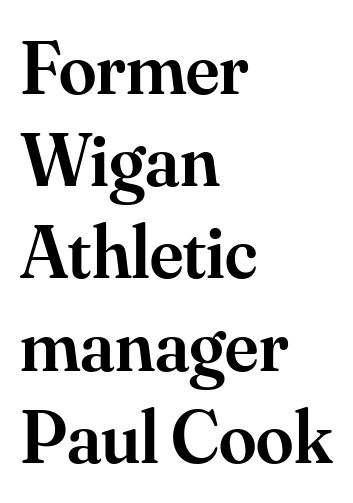
Q: Is the text bold? A: Semi-bold.
Q: Is the text italic (slanted)? A: No, it is upright.
Q: Is the typeface a serif or a sans-serif typeface? A: Serif.
Q: Is the text underlined? A: No.
Q: How is the paragraph aligned? A: Left-aligned.
Q: Is the spacing between letters normal or unusually wide? A: Normal.
Q: Width (condensed, normal, or wide)? A: Normal.
Q: Stroke contrast? A: Medium.
Q: x-height? A: Small.
Q: Monospaced? A: No.
